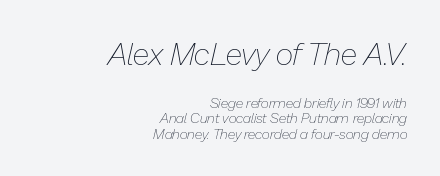
Q: Is the text bold? A: No.
Q: Is the text italic (slanted)? A: Yes, it leans right by about 13 degrees.
Q: Is the text underlined? A: No.
Q: How is the paragraph aligned? A: Right-aligned.
Q: Is the spacing between letters normal or unusually wide? A: Normal.
Q: Is the spacing between lines tight, normal or loose? A: Tight.
Q: Which block of text is set in a larger size, the first (top) or the second (bottom)? A: The first (top) one.
Q: Width (condensed, normal, or wide)? A: Normal.
Q: Stroke contrast? A: Low.
Q: x-height? A: Medium.
Q: Monospaced? A: No.
